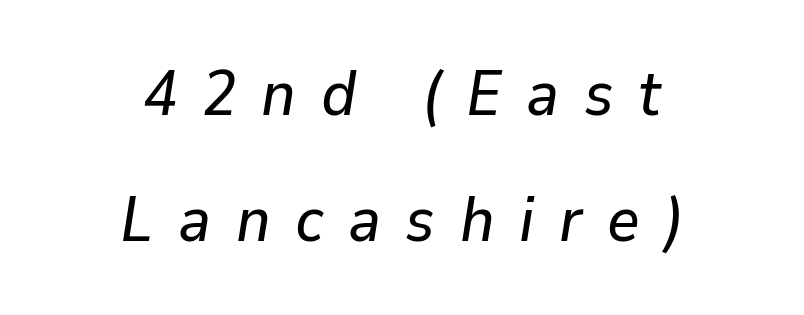
The image shows 63 px text type, italic (leaning right); set centered, loose line spacing (2.0x), unusually wide letter spacing (+0.39 em), not underlined; low stroke contrast and a medium x-height.
